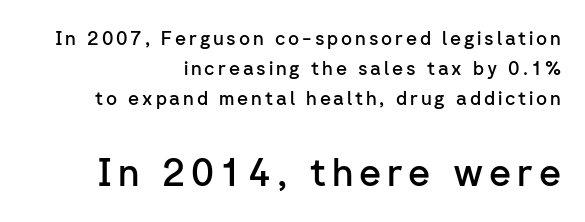
{"serif": "no", "italic": "no", "bold": "semi", "weight": "semibold", "width": "normal", "stroke_contrast": "low", "x_height": "medium", "monospaced": "no", "underline": "no", "align": "right", "line_spacing": "normal", "line_spacing_ratio": 1.58, "larger_block": "second", "size_ratio": 2.0, "glyph_px": 38}
